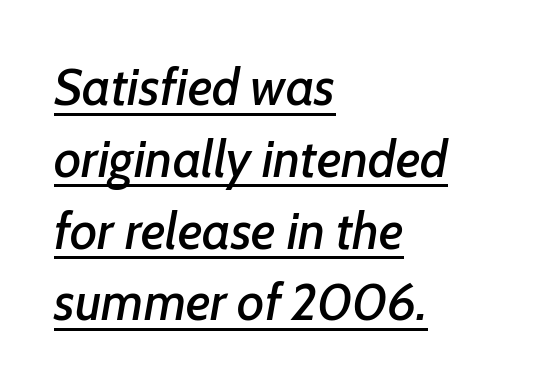
Characters are canted at an angle relative to the baseline's perpendicular. Is the letter spacing exaggerated? No — it looks like the ordinary default. One-word summary of the alignment: left. Students, observe the line beneath the letters — that is underlining. Successive baselines arrive at the customary interval.
